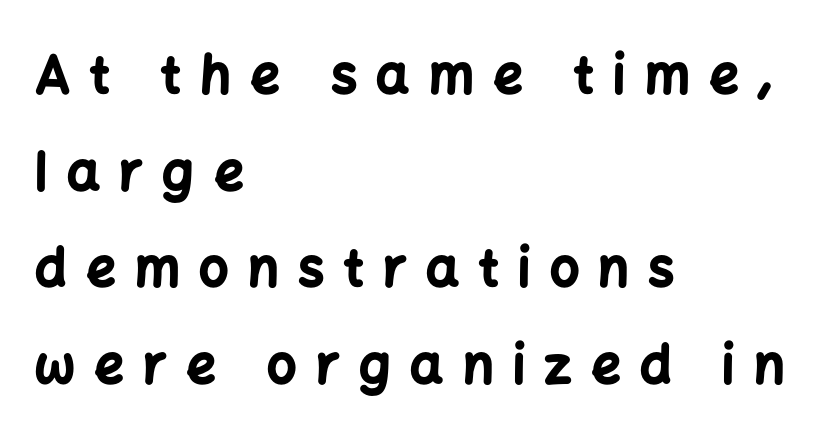
Rendered with straight, roman letterforms. Proportional: the letters do not fall into vertical columns. Each glyph is drawn with heavy, bold strokes. These lines stack with their left ends in a neat column. Inter-character spacing is expanded well beyond the font's built-in metrics.
